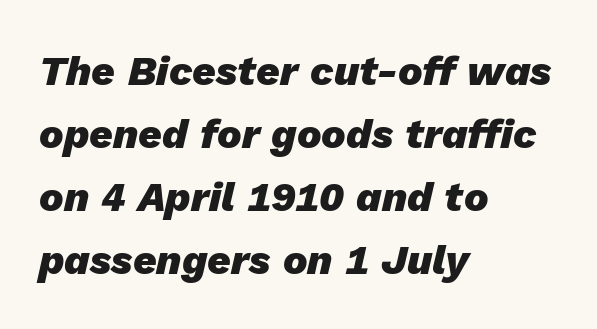
{"italic": "yes", "lean": "right", "slant_degrees": 13, "bold": "yes", "weight": "heavy", "width": "normal", "stroke_contrast": "low", "x_height": "medium", "monospaced": "no", "underline": "no", "align": "left", "line_spacing": "normal", "line_spacing_ratio": 1.54, "letter_spacing": "normal", "letter_spacing_em": 0.0, "glyph_px": 41}
